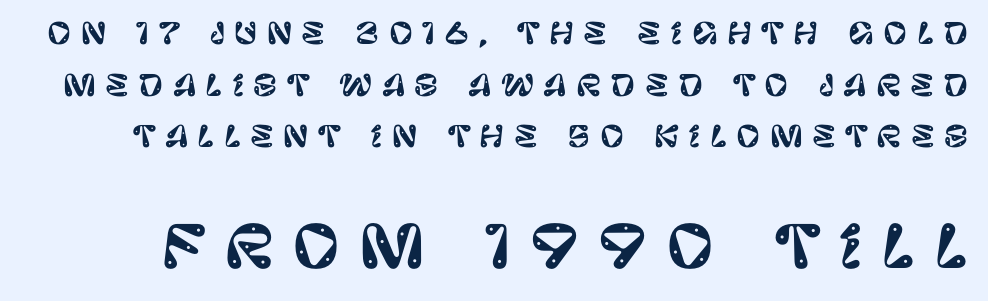
The image shows 58 px sans-serif type; set line spacing 1.78x, unusually wide letter spacing (+0.32 em), not underlined; the second (bottom) block is 2.0x larger; low stroke contrast and a large x-height.
